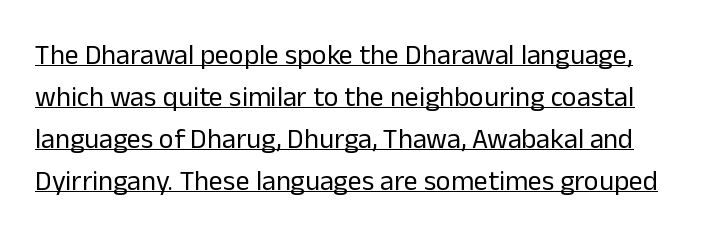
Q: Is the text bold? A: No.
Q: Is the text italic (slanted)? A: No, it is upright.
Q: Is the typeface a serif or a sans-serif typeface? A: Sans-serif.
Q: Is the text underlined? A: Yes.
Q: Is the spacing between letters normal or unusually wide? A: Normal.
Q: Is the spacing between lines tight, normal or loose? A: Normal.
Q: Width (condensed, normal, or wide)? A: Normal.
Q: Stroke contrast? A: Low.
Q: x-height? A: Medium.
Q: Monospaced? A: No.
